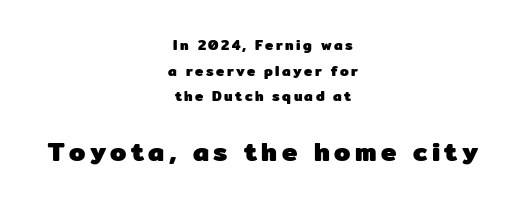
Set as a true bold cut, around the 700 mark. The letters in the lower block stand taller than those in the block above. The whitespace from short lines is split evenly between both sides. Unlike italic type, these characters show no tilt at all. The passage shown is not underscored anywhere.
